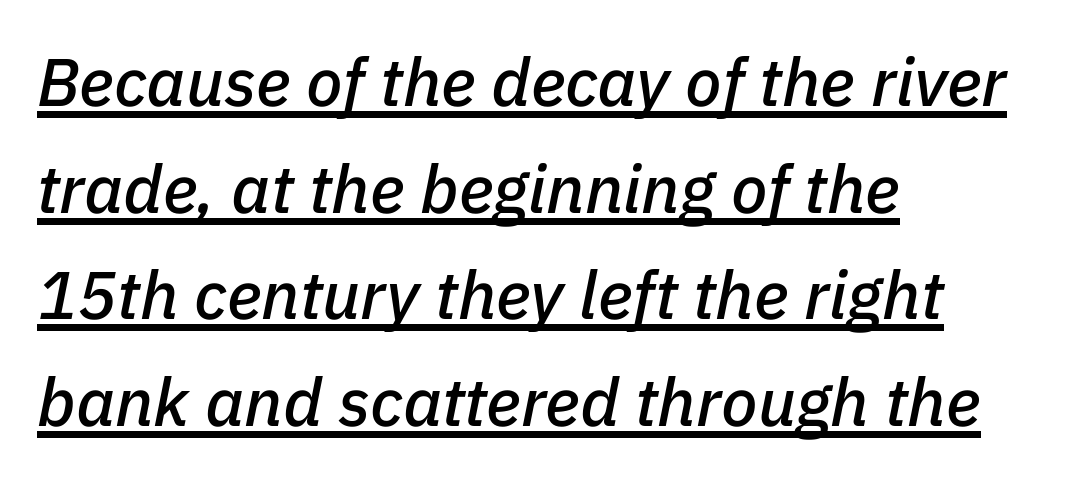
Q: Is the text italic (slanted)? A: Yes, it leans right by about 11 degrees.
Q: Is the text underlined? A: Yes.
Q: How is the paragraph aligned? A: Left-aligned.
Q: Is the spacing between letters normal or unusually wide? A: Normal.
Q: Is the spacing between lines tight, normal or loose? A: Normal.
Q: Width (condensed, normal, or wide)? A: Normal.
Q: Stroke contrast? A: Low.
Q: x-height? A: Medium.
Q: Monospaced? A: No.
